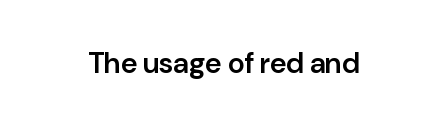
{"serif": "no", "italic": "no", "bold": "semi", "weight": "semibold", "width": "normal", "stroke_contrast": "low", "x_height": "medium", "monospaced": "no", "underline": "no", "letter_spacing": "normal", "letter_spacing_em": 0.0, "glyph_px": 29}
